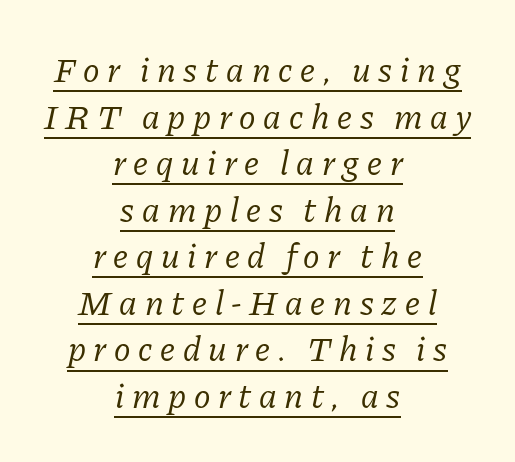
Q: Is the text bold? A: No.
Q: Is the text italic (slanted)? A: Yes, it leans right by about 11 degrees.
Q: Is the typeface a serif or a sans-serif typeface? A: Serif.
Q: Is the text underlined? A: Yes.
Q: How is the paragraph aligned? A: Centered.
Q: Is the spacing between letters normal or unusually wide? A: Unusually wide.
Q: Is the spacing between lines tight, normal or loose? A: Normal.
Q: Width (condensed, normal, or wide)? A: Normal.
Q: Stroke contrast? A: Low.
Q: x-height? A: Medium.
Q: Monospaced? A: No.
